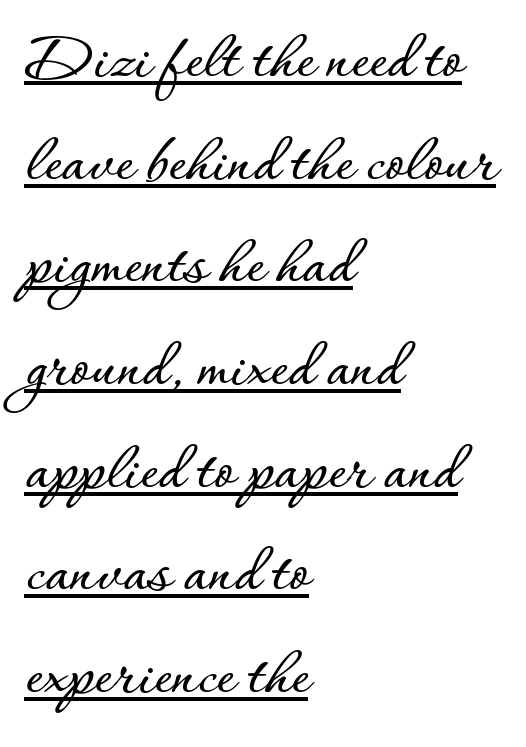
{"width": "normal", "stroke_contrast": "low", "x_height": "small", "monospaced": "no", "underline": "yes", "align": "left", "line_spacing": "normal", "line_spacing_ratio": 1.51, "letter_spacing": "normal", "letter_spacing_em": 0.0, "glyph_px": 68}
